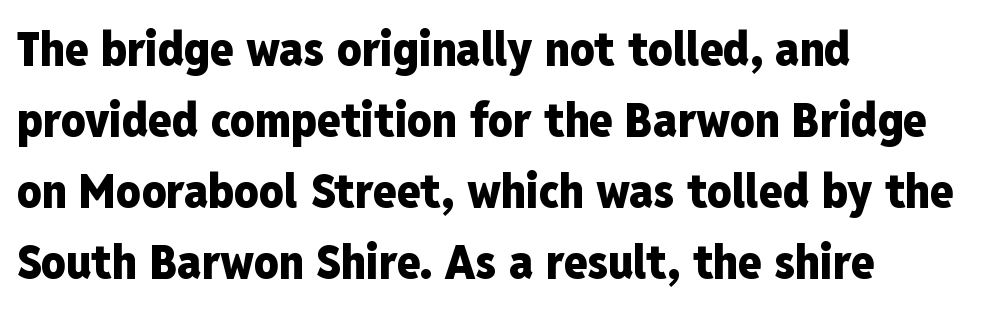
{"serif": "no", "italic": "no", "bold": "yes", "weight": "heavy", "width": "condensed", "stroke_contrast": "low", "x_height": "medium", "monospaced": "no", "underline": "no", "align": "left", "line_spacing": "normal", "line_spacing_ratio": 1.48, "letter_spacing": "normal", "letter_spacing_em": 0.0, "glyph_px": 48}
